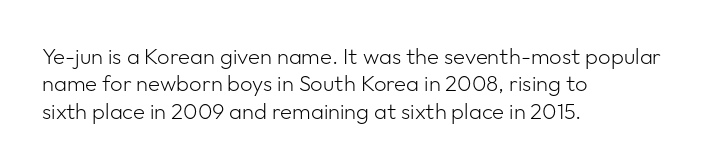
Counters stay open thanks to moderate or lighter strokes. All the whitespace from short lines collects on the right. Normally led — the rows are evenly, conventionally spaced. The glyphs are unaccompanied by any horizontal stroke below them.
